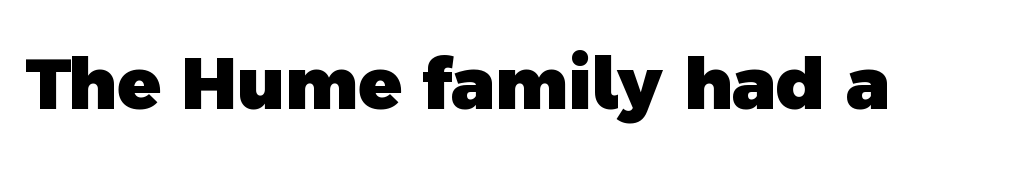
The letters advance in unequal steps, a hallmark of proportional type. I'd describe the lettering as bold — thick and assertive. Unlike a traditional serif, this face leaves its strokes unadorned. Nobody drew a line under any word here. Inter-character spacing is left at the font's built-in metrics.
